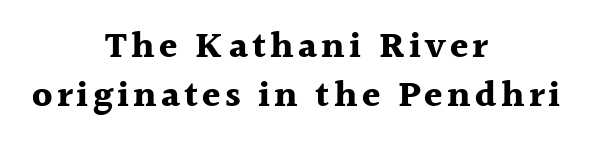
Italic: no, the glyphs are upright roman. The passage shown is typed in a proportional face where columns would drift. Plain, unruled lines of type. Stroke thickness is high; the sample reads as a true bold. Examine the stroke ends and you'll spot serifs. Centered paragraph, ragged on both sides.
